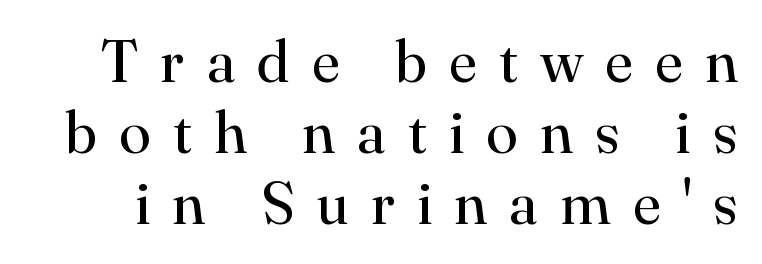
The image shows 59 px regular-weight serif type, upright; set line spacing 1.2x, unusually wide letter spacing (+0.37 em), not underlined; high stroke contrast and a small x-height.
